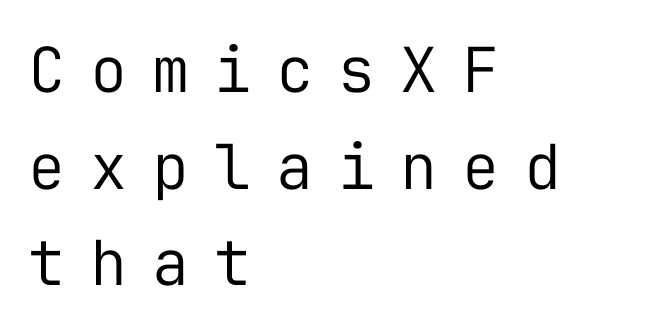
Q: Is the text bold? A: No.
Q: Is the text italic (slanted)? A: No, it is upright.
Q: Is the typeface a serif or a sans-serif typeface? A: Sans-serif.
Q: Is the text underlined? A: No.
Q: How is the paragraph aligned? A: Left-aligned.
Q: Is the spacing between letters normal or unusually wide? A: Unusually wide.
Q: Is the spacing between lines tight, normal or loose? A: Normal.
Q: Width (condensed, normal, or wide)? A: Normal.
Q: Stroke contrast? A: Low.
Q: x-height? A: Medium.
Q: Monospaced? A: Yes.
